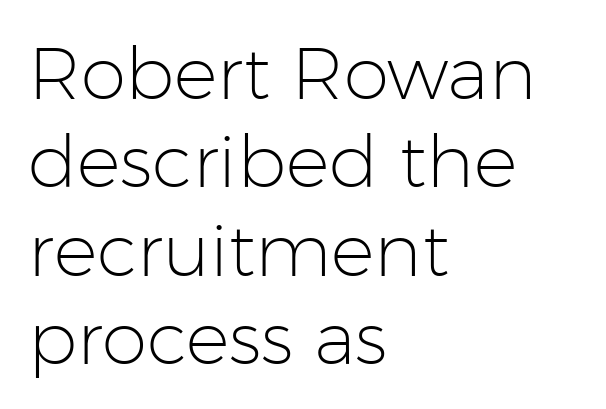
The image shows 73 px light sans-serif type, upright; set left-aligned, line spacing 1.21x, normal letter spacing, not underlined; low stroke contrast and a medium x-height.
